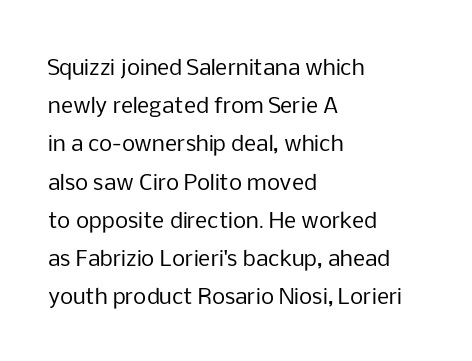
Q: Is the text bold? A: No.
Q: Is the text italic (slanted)? A: No, it is upright.
Q: Is the text underlined? A: No.
Q: How is the paragraph aligned? A: Left-aligned.
Q: Is the spacing between letters normal or unusually wide? A: Normal.
